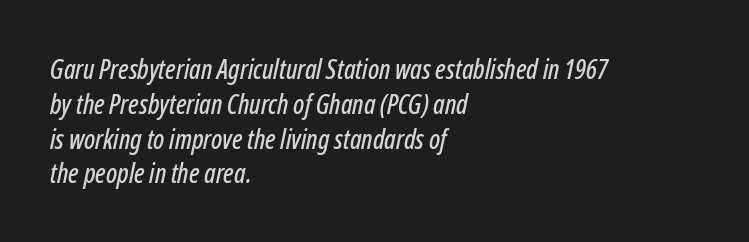
The image shows 27 px text type, italic (leaning right); set left-aligned, normal line spacing (1.29x), normal letter spacing, not underlined.
